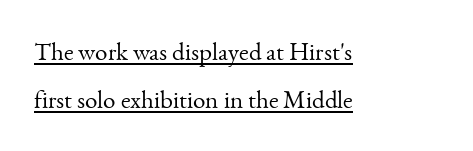
{"italic": "no", "bold": "no", "underline": "yes", "align": "left", "line_spacing": "loose", "line_spacing_ratio": 1.94, "letter_spacing": "normal", "letter_spacing_em": 0.0, "glyph_px": 25}
